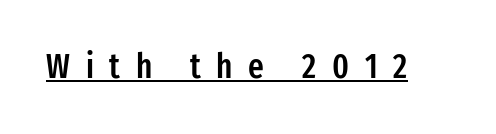
Q: Is the text bold? A: Semi-bold.
Q: Is the text italic (slanted)? A: No, it is upright.
Q: Is the typeface a serif or a sans-serif typeface? A: Sans-serif.
Q: Is the text underlined? A: Yes.
Q: Is the spacing between letters normal or unusually wide? A: Unusually wide.
Q: Width (condensed, normal, or wide)? A: Condensed.
Q: Stroke contrast? A: Low.
Q: x-height? A: Medium.
Q: Monospaced? A: No.
